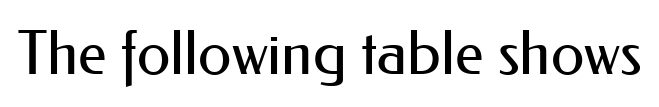
Quick note: not italic, upright. Note the varied advance widths — an 'i' is clearly narrower than an 'm'. Unmarked baselines from the first word to the last. No feet cap the strokes, marking this as sans-serif type. Think standard paragraph weight, or any step lighter than that. Default kerning and tracking; the words read as compact shapes.
